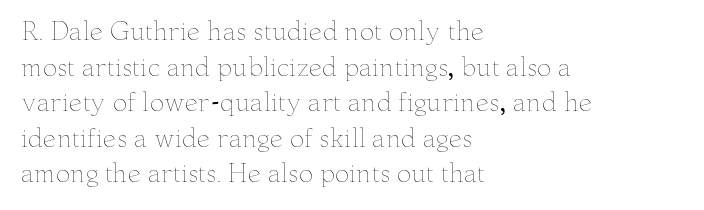
{"italic": "no", "bold": "no", "underline": "no", "align": "left", "line_spacing": "normal", "line_spacing_ratio": 1.48, "letter_spacing": "normal", "letter_spacing_em": 0.0, "glyph_px": 24}
